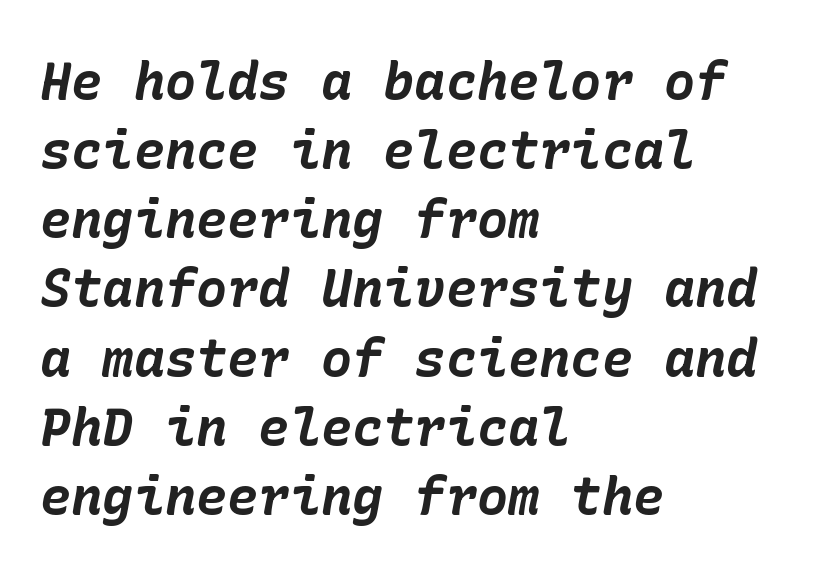
Q: Is the text bold? A: Yes.
Q: Is the text italic (slanted)? A: Yes, it leans right by about 10 degrees.
Q: Is the text underlined? A: No.
Q: How is the paragraph aligned? A: Left-aligned.
Q: Is the spacing between letters normal or unusually wide? A: Normal.
Q: Is the spacing between lines tight, normal or loose? A: Normal.
Q: Width (condensed, normal, or wide)? A: Normal.
Q: Stroke contrast? A: Low.
Q: x-height? A: Medium.
